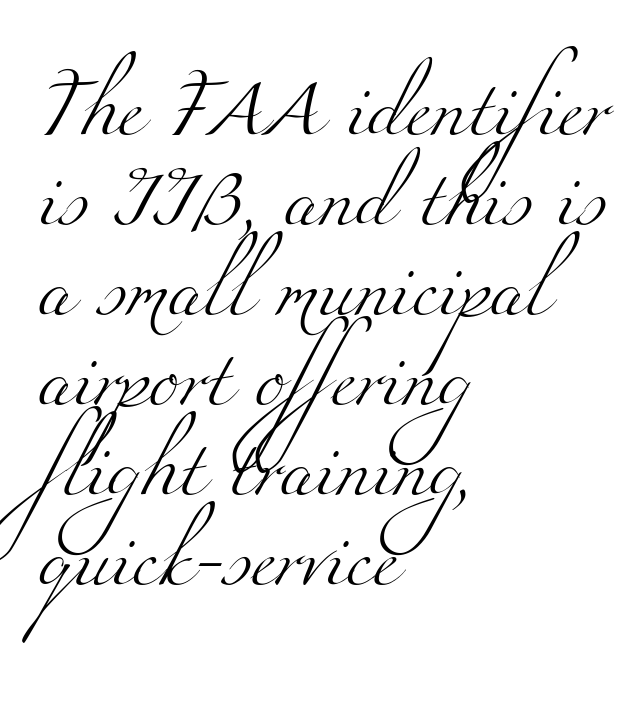
{"bold": "no", "weight": "light", "width": "wide", "stroke_contrast": "medium", "x_height": "small", "monospaced": "no", "underline": "no", "align": "left", "line_spacing": "normal", "line_spacing_ratio": 1.58, "letter_spacing": "normal", "letter_spacing_em": 0.0, "glyph_px": 57}
